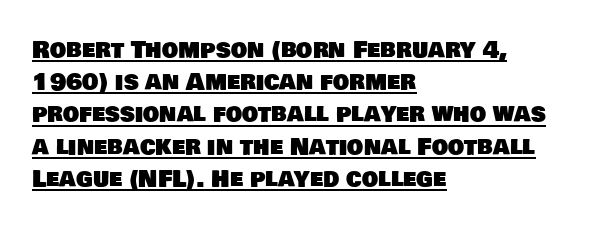
The image shows 23 px text type; set left-aligned, normal line spacing (1.4x), normal letter spacing, underlined.
